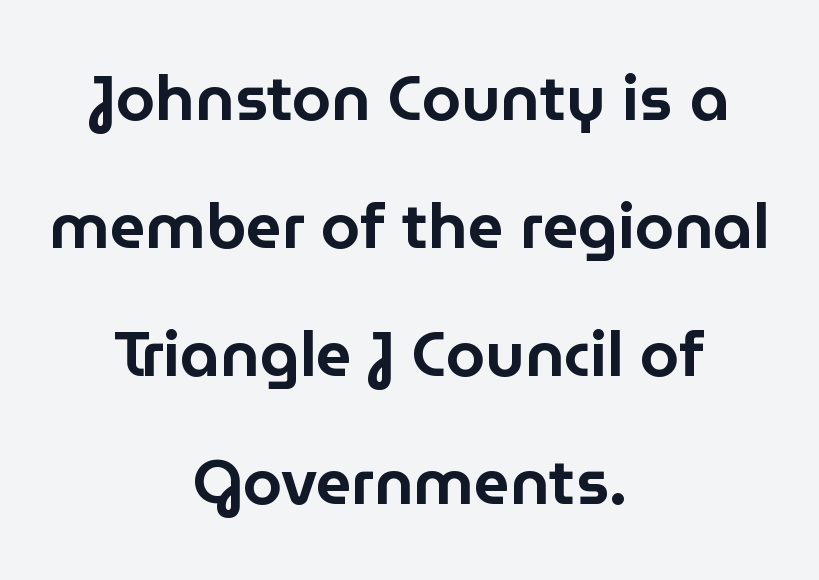
Clear beneath every line of the passage. The rendering uses natural spacing where letterforms have individual widths. Caption: multi-line text, centered on the measure. The letterforms sit shoulder to shoulder at normal distance. Leading is clearly above the norm, producing a sparse column. Ordinary non-slanted type is in use.
